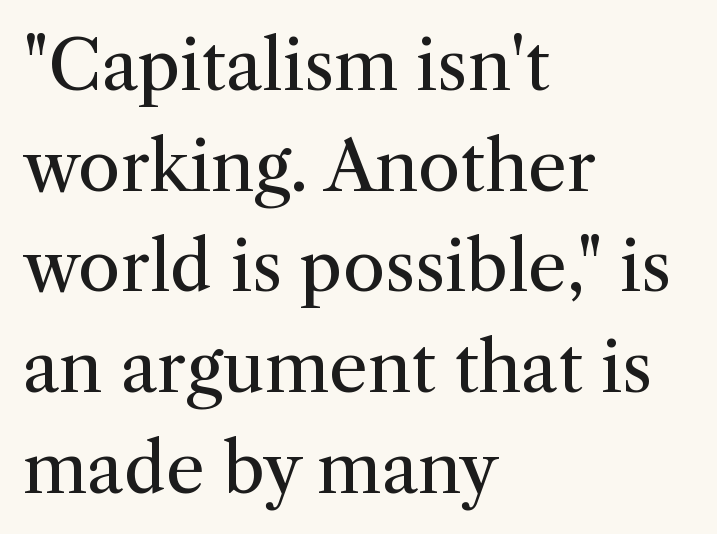
{"serif": "yes", "italic": "no", "bold": "no", "weight": "regular", "width": "normal", "stroke_contrast": "medium", "x_height": "medium", "monospaced": "no", "underline": "no", "align": "left", "line_spacing": "normal", "line_spacing_ratio": 1.46, "letter_spacing": "normal", "letter_spacing_em": 0.0, "glyph_px": 69}
